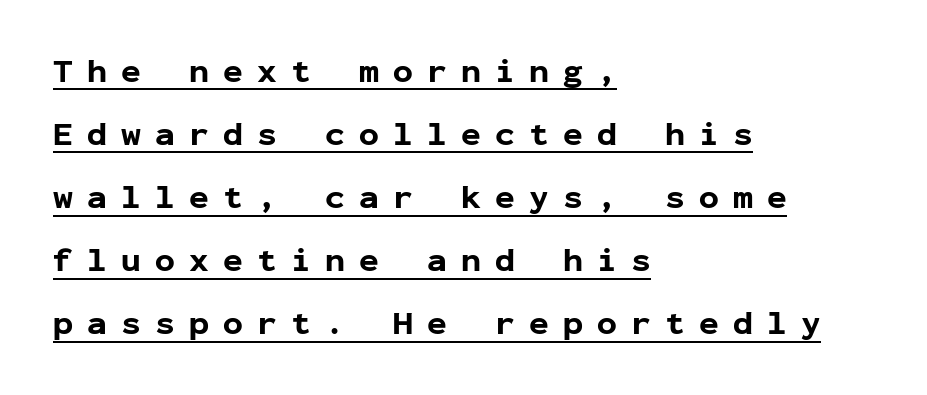
Inter-character spacing is expanded well beyond the font's built-in metrics. Italic? Not at all — the glyphs are vertical. The glyphs have the mass of a bold cut. These lines stack with their left ends in a neat column. Reading down the column, the eye jumps a long way to each next line. The face used here appears with an underline applied.
